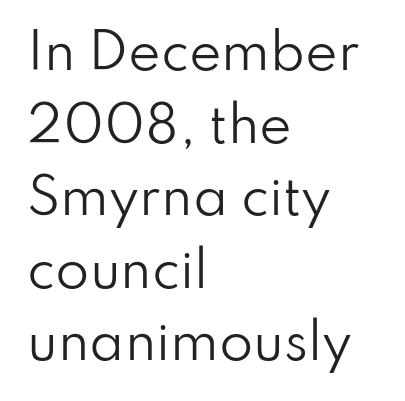
Teacher's note: observe the even left margin — that is flush-left alignment. One glance says typical: line gaps are just what's usual. Posture: straight, roman, zero tilt. Do the characters align in a grid? No, the font is proportional. Spacing between characters is what you'd get straight out of the box.
